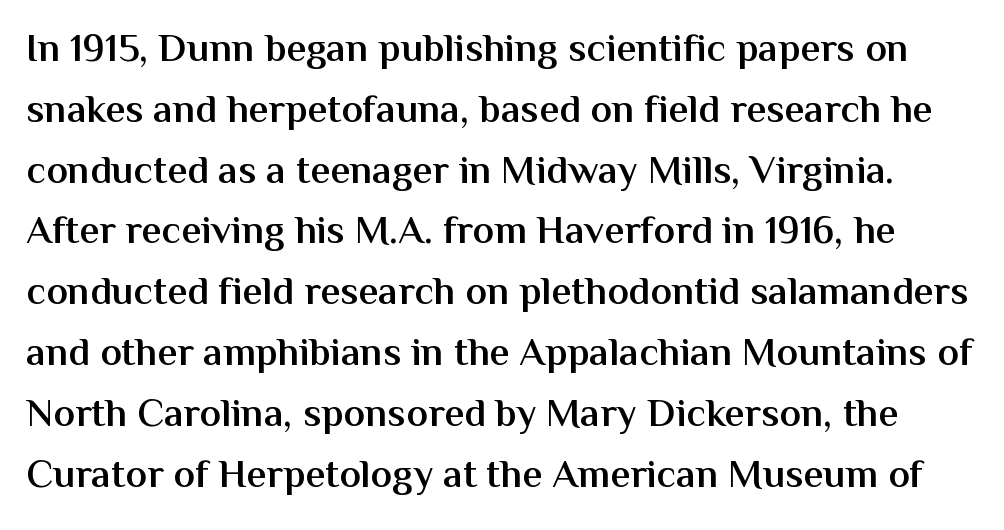
Horizontal bands of white between lines are of average thickness. The specimen omits any rule beneath the text block's lines. The letters sit at their default tracking, neither squeezed nor spread. Stroke thickness is moderately raised; the sample reads as semibold.
